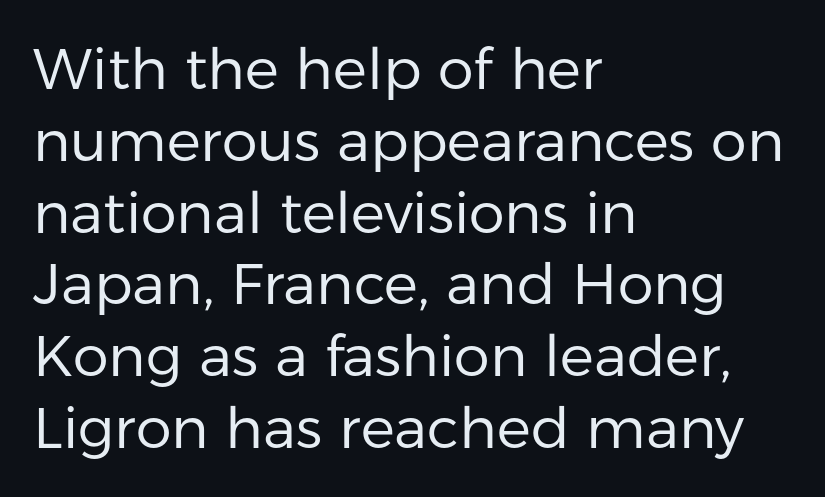
The image shows 57 px regular-weight sans-serif type, upright; set left-aligned, normal line spacing (1.26x), normal letter spacing, not underlined; low stroke contrast and a medium x-height.
